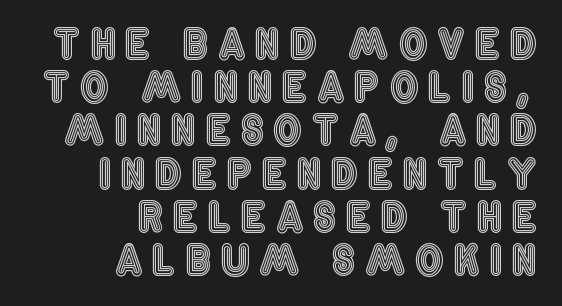
Q: Is the text italic (slanted)? A: No, it is upright.
Q: Is the text underlined? A: No.
Q: How is the paragraph aligned? A: Right-aligned.
Q: Is the spacing between letters normal or unusually wide? A: Unusually wide.
Q: Is the spacing between lines tight, normal or loose? A: Tight.
Q: Width (condensed, normal, or wide)? A: Condensed.
Q: x-height? A: Large.
Q: Monospaced? A: No.
